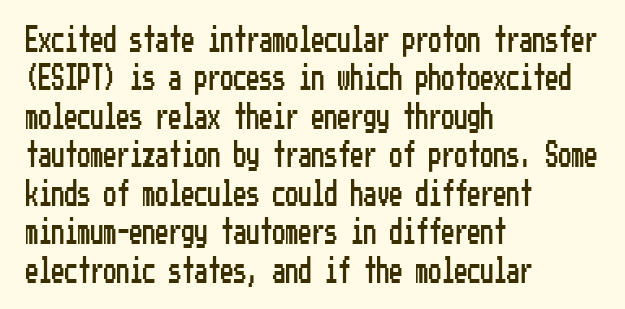
The image shows 26 px text type, upright; set left-aligned, normal line spacing (1.48x), normal letter spacing, not underlined.
